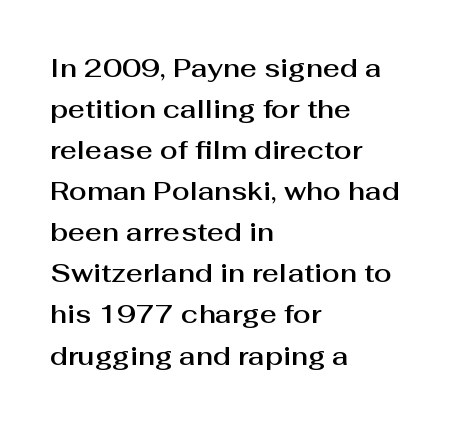
Descenders hang freely into open space. The font's upright variant was chosen for this text. Alignment: flush left. Leading: standard. The letterforms sit shoulder to shoulder at normal distance.
